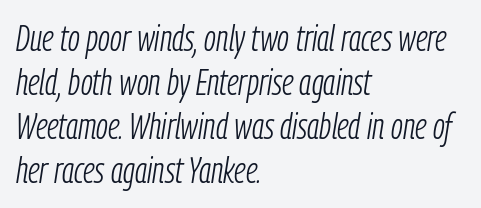
Italic: yes, the glyphs are oblique. Standard letterfit; no display-style spreading of the glyphs. This sample is left-justified, so line endings fall wherever the words run out. This sample has the flowing, uneven cadence of proportional lettering. Stems here are at most as thick as an everyday book face.
